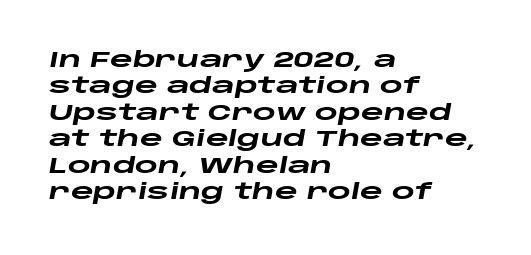
The image shows 22 px bold type, italic (leaning right); set left-aligned, line spacing 1.2x, normal letter spacing, not underlined.
